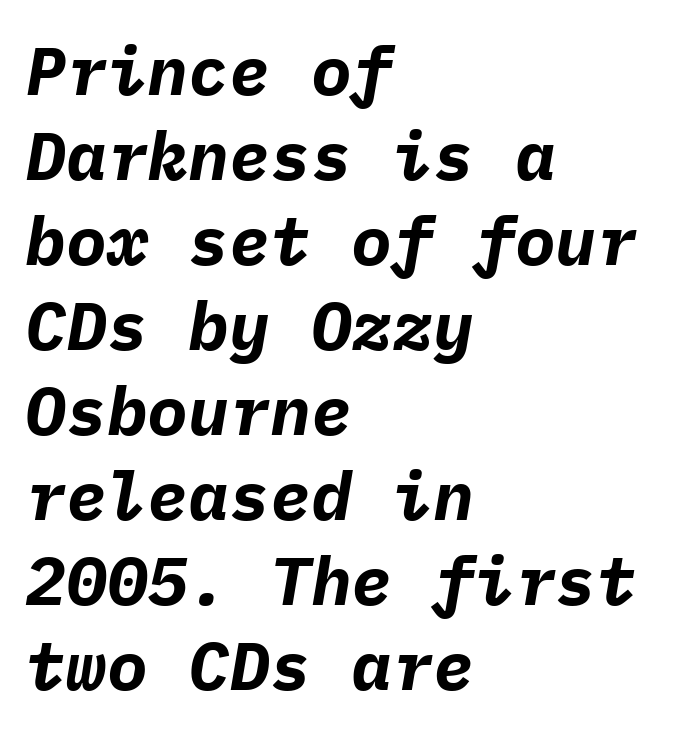
{"italic": "yes", "lean": "right", "slant_degrees": 9, "bold": "yes", "weight": "bold", "width": "normal", "stroke_contrast": "low", "x_height": "medium", "monospaced": "yes", "underline": "no", "align": "left", "line_spacing": "normal", "line_spacing_ratio": 1.25, "letter_spacing": "normal", "letter_spacing_em": 0.0, "glyph_px": 68}
